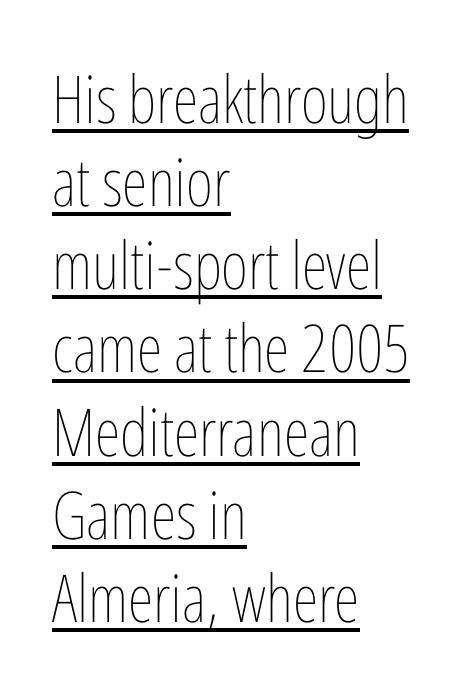
These lines are rendered in a variable-pitch font. Every row of glyphs begins at an identical x-position on the left. Check the space under the baseline: a stroke is drawn there. Designer's note — italics off, roman on.
